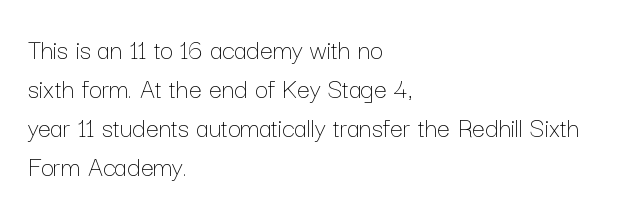
{"italic": "no", "bold": "no", "weight": "thin", "width": "normal", "stroke_contrast": "low", "x_height": "medium", "monospaced": "no", "underline": "no", "align": "left", "line_spacing": "normal", "line_spacing_ratio": 1.35, "letter_spacing": "normal", "letter_spacing_em": 0.0, "glyph_px": 29}
